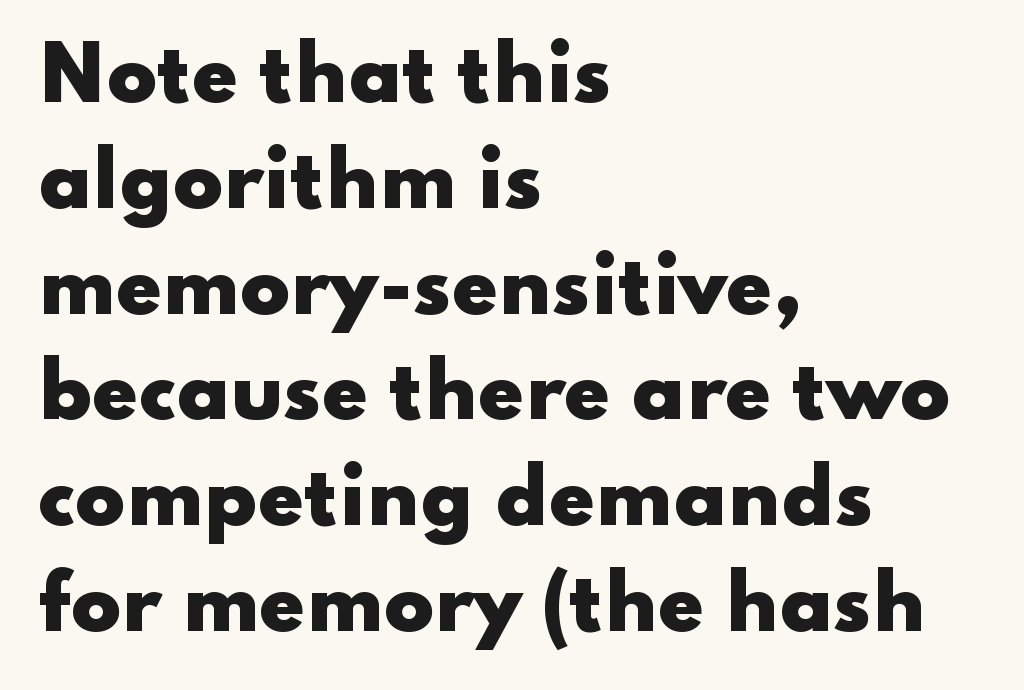
{"serif": "no", "italic": "no", "bold": "yes", "weight": "heavy", "width": "wide", "stroke_contrast": "low", "x_height": "small", "monospaced": "no", "underline": "no", "align": "left", "line_spacing": "normal", "line_spacing_ratio": 1.43, "letter_spacing": "normal", "letter_spacing_em": 0.0, "glyph_px": 74}
